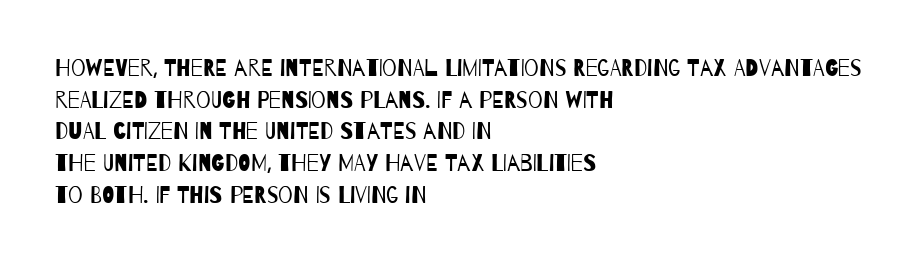
{"bold": "no", "underline": "no", "align": "left", "line_spacing": "normal", "line_spacing_ratio": 1.38, "letter_spacing": "normal", "letter_spacing_em": 0.0, "glyph_px": 23}
